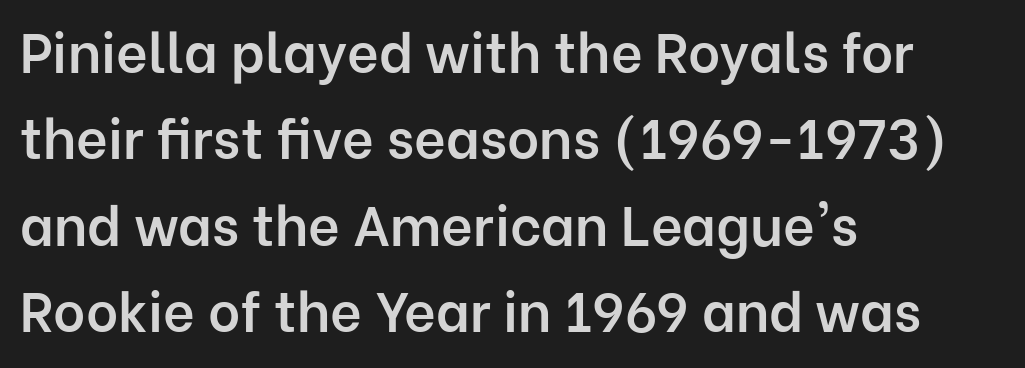
{"serif": "no", "italic": "no", "bold": "semi", "weight": "semibold", "width": "normal", "stroke_contrast": "low", "x_height": "medium", "monospaced": "no", "underline": "no", "align": "left", "line_spacing": "normal", "line_spacing_ratio": 1.57, "letter_spacing": "normal", "letter_spacing_em": 0.0, "glyph_px": 55}
